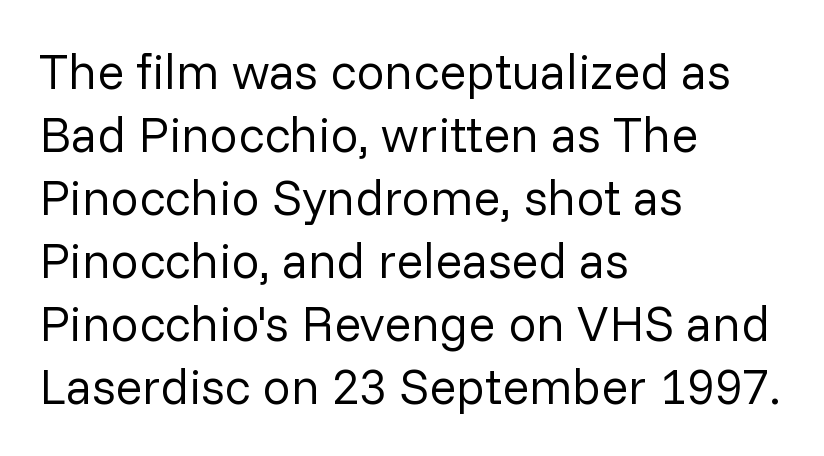
{"serif": "no", "italic": "no", "bold": "no", "weight": "regular", "width": "normal", "stroke_contrast": "low", "x_height": "medium", "monospaced": "no", "underline": "no", "align": "left", "line_spacing": "normal", "line_spacing_ratio": 1.26, "letter_spacing": "normal", "letter_spacing_em": 0.0, "glyph_px": 50}
